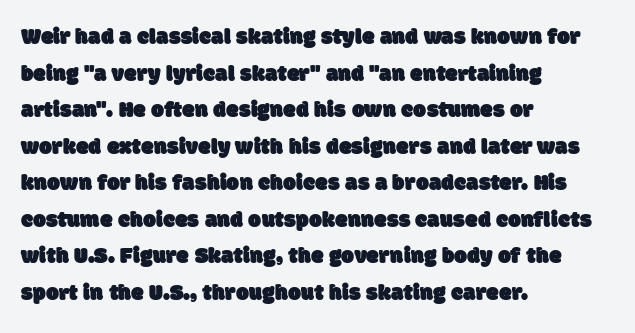
Caption: multi-line text, flush left, ragged right. Only glyphs here, with clear space below each row. Vertically, the passage feels balanced, rows spaced as you'd expect. Here the glyphs are tracked normally, forming tight word shapes.
